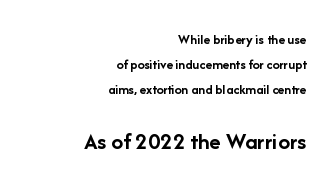
{"italic": "no", "bold": "yes", "underline": "no", "align": "right", "line_spacing_ratio": 1.8, "letter_spacing": "normal", "letter_spacing_em": 0.0, "larger_block": "second", "size_ratio": 1.71, "glyph_px": 24}
